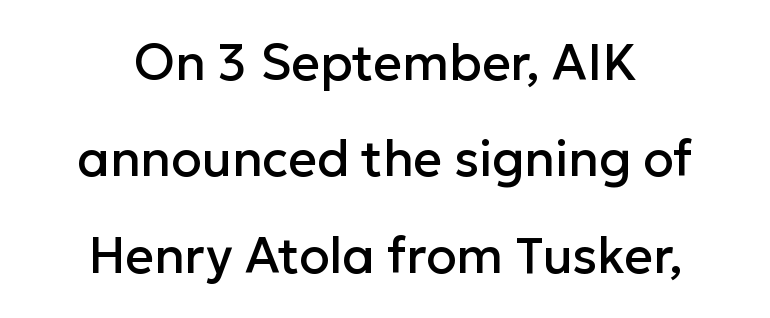
Q: Is the text italic (slanted)? A: No, it is upright.
Q: Is the typeface a serif or a sans-serif typeface? A: Sans-serif.
Q: Is the text underlined? A: No.
Q: How is the paragraph aligned? A: Centered.
Q: Is the spacing between letters normal or unusually wide? A: Normal.
Q: Is the spacing between lines tight, normal or loose? A: Loose.
Q: Width (condensed, normal, or wide)? A: Normal.
Q: Stroke contrast? A: Low.
Q: x-height? A: Medium.
Q: Monospaced? A: No.
